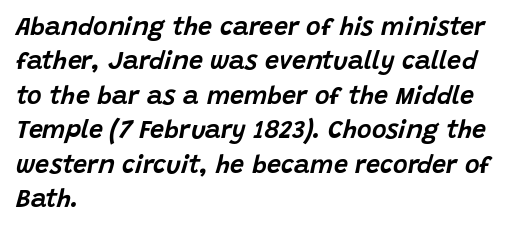
The baseline area is clear. Honestly, the letter spacing is just normal — you wouldn't notice it. All the whitespace from short lines collects on the right. Compared with typical paragraphs, the rows here are spaced about the same.
